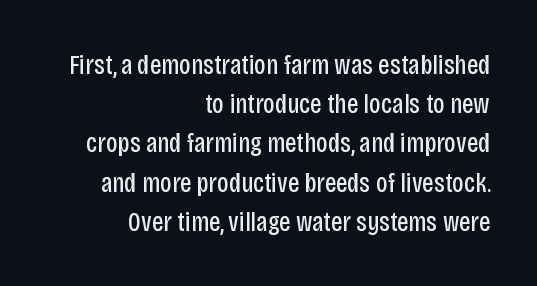
The image shows 28 px regular-weight, condensed sans-serif type, upright; set right-aligned, normal line spacing (1.4x), normal letter spacing, not underlined; low stroke contrast and a large x-height.
